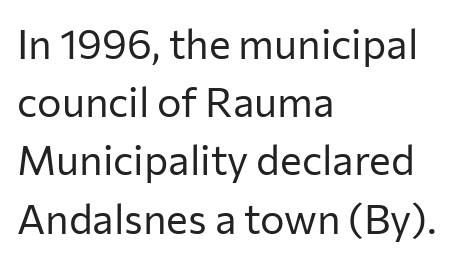
Q: Is the text bold? A: No.
Q: Is the text italic (slanted)? A: No, it is upright.
Q: Is the typeface a serif or a sans-serif typeface? A: Sans-serif.
Q: Is the text underlined? A: No.
Q: How is the paragraph aligned? A: Left-aligned.
Q: Is the spacing between letters normal or unusually wide? A: Normal.
Q: Is the spacing between lines tight, normal or loose? A: Normal.
Q: Width (condensed, normal, or wide)? A: Normal.
Q: Stroke contrast? A: Low.
Q: x-height? A: Medium.
Q: Monospaced? A: No.
